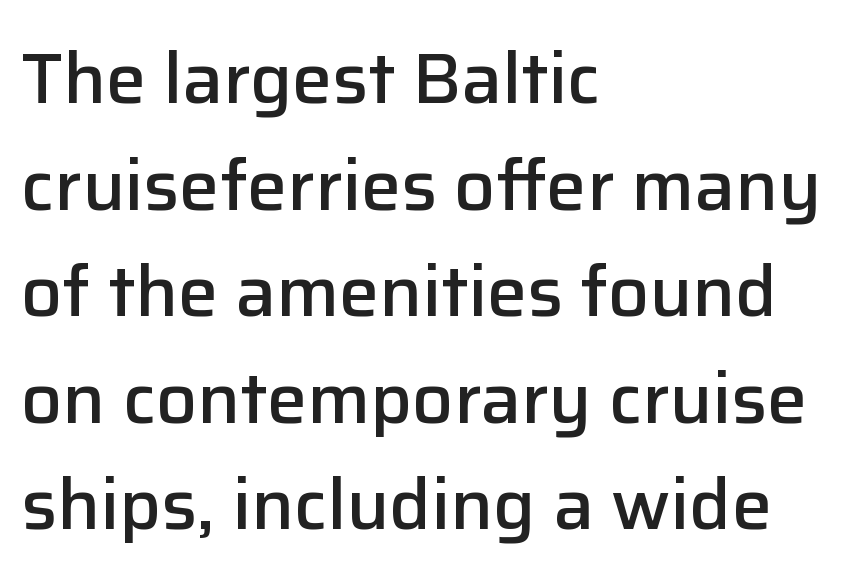
The image shows 72 px semibold sans-serif type, upright; set left-aligned, normal line spacing (1.48x), normal letter spacing, not underlined; low stroke contrast and a medium x-height.
